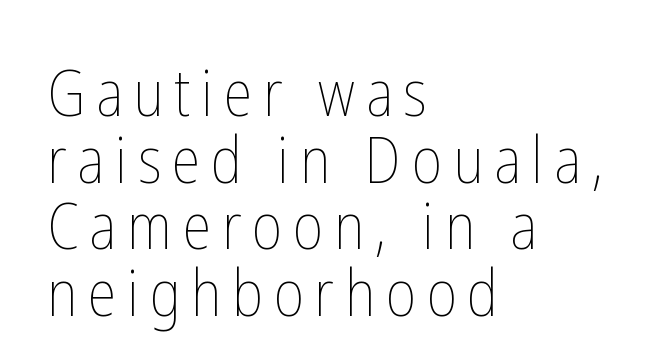
Q: Is the text bold? A: No.
Q: Is the text italic (slanted)? A: No, it is upright.
Q: Is the text underlined? A: No.
Q: How is the paragraph aligned? A: Left-aligned.
Q: Is the spacing between lines tight, normal or loose? A: Tight.
Q: Width (condensed, normal, or wide)? A: Condensed.
Q: Stroke contrast? A: Low.
Q: x-height? A: Medium.
Q: Monospaced? A: No.
